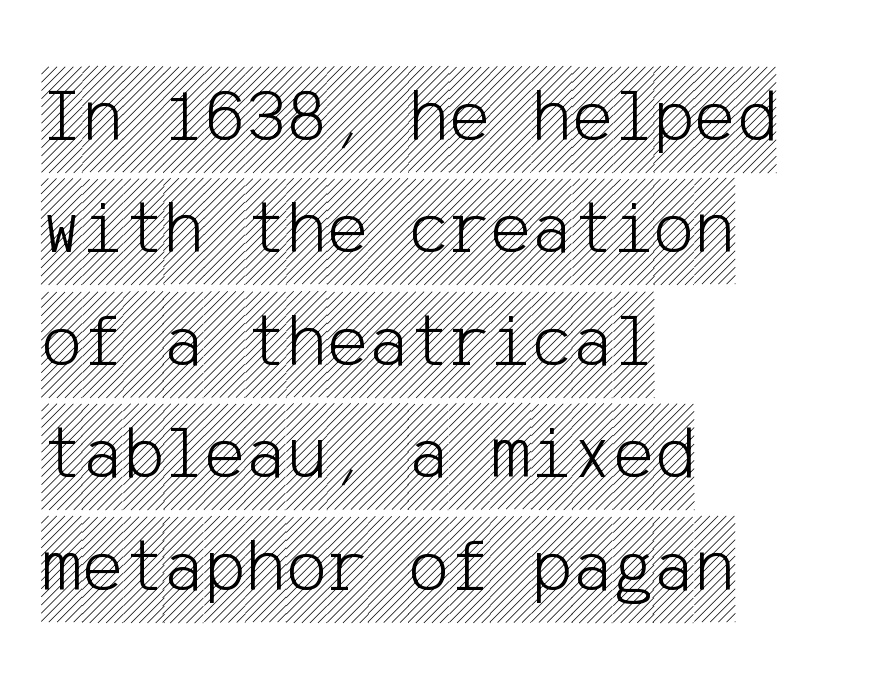
{"italic": "no", "width": "condensed", "x_height": "large", "underline": "no", "align": "left", "line_spacing": "normal", "line_spacing_ratio": 1.46, "letter_spacing": "normal", "letter_spacing_em": 0.0, "glyph_px": 77}
